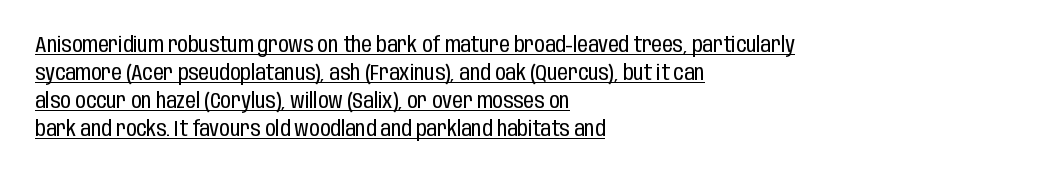
{"italic": "no", "bold": "no", "underline": "yes", "align": "left", "line_spacing": "normal", "line_spacing_ratio": 1.33, "letter_spacing": "normal", "letter_spacing_em": 0.0, "glyph_px": 21}
